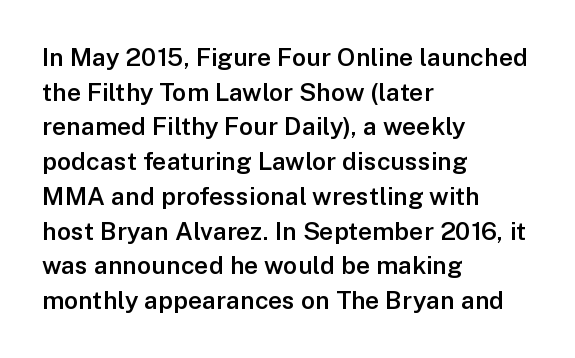
Quick note: underline off. The block of text has a typical density, with ordinary space between rows. Does the lettering tilt? It doesn't — this is upright. Characters follow at the spacing the type designer built in.
